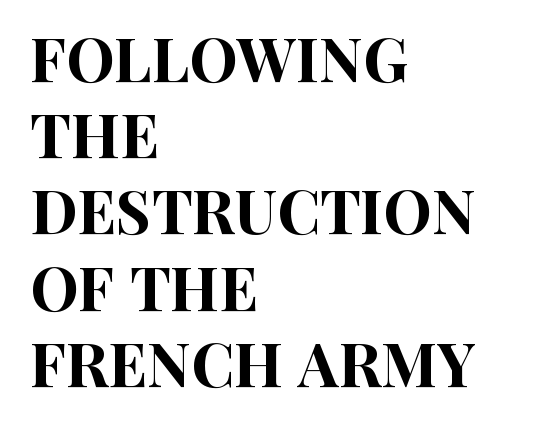
{"serif": "no", "italic": "no", "width": "condensed", "stroke_contrast": "high", "x_height": "large", "monospaced": "no", "underline": "no", "align": "left", "line_spacing": "normal", "line_spacing_ratio": 1.25, "letter_spacing": "normal", "letter_spacing_em": 0.0, "glyph_px": 61}
